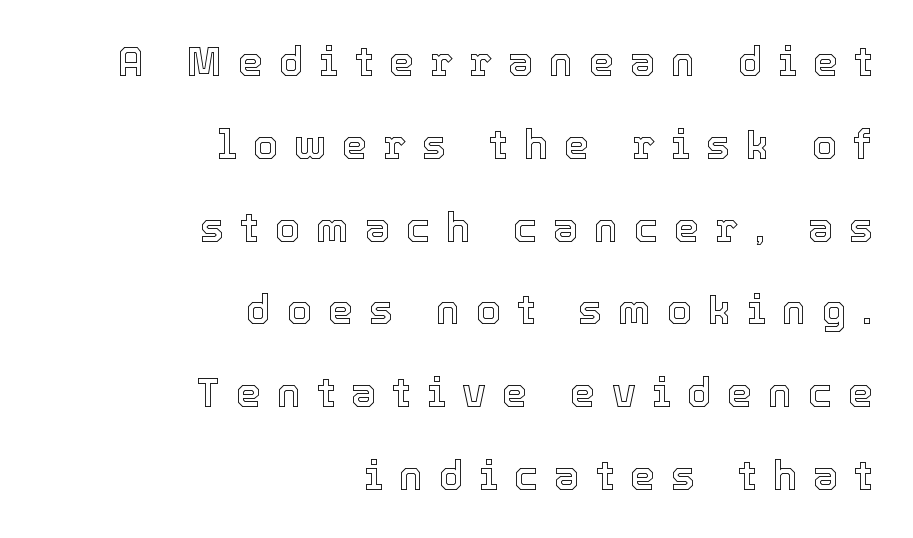
{"italic": "no", "width": "normal", "x_height": "medium", "monospaced": "no", "underline": "no", "align": "right", "line_spacing": "loose", "line_spacing_ratio": 2.07, "letter_spacing": "wide", "letter_spacing_em": 0.4, "glyph_px": 40}
